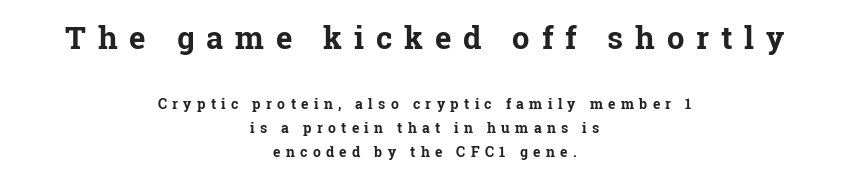
Each glyph is drawn with heavy, bold strokes. Reading down the block, each line starts at a different indent, mirrored at its end. The type family on display is of the serif kind. Style check: upright. The rendering shrinks the type as you move from the upper chunk to the lower. Just letters on the line, the space beneath them empty.
